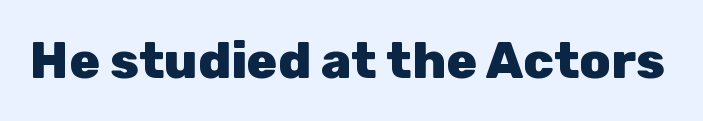
Style check: upright. Note the varied advance widths — an 'i' is clearly narrower than an 'm'. In terms of letterspacing, this is plain default setting. Has an underline been added? It has not. Is the type bold? Yes — the strokes are clearly thick and heavy. Nope, no serifs anywhere on these letters.
